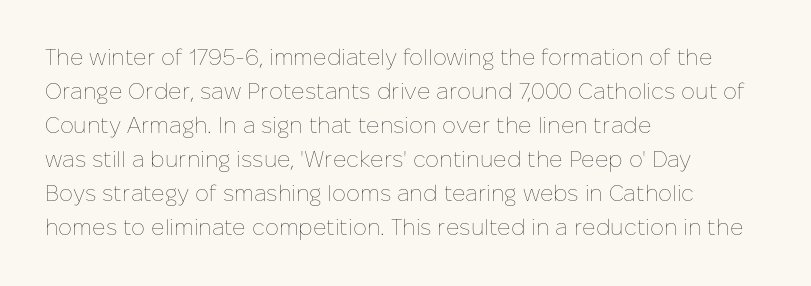
{"italic": "no", "bold": "no", "underline": "no", "align": "left", "line_spacing": "normal", "line_spacing_ratio": 1.55, "letter_spacing": "normal", "letter_spacing_em": 0.0, "glyph_px": 22}
